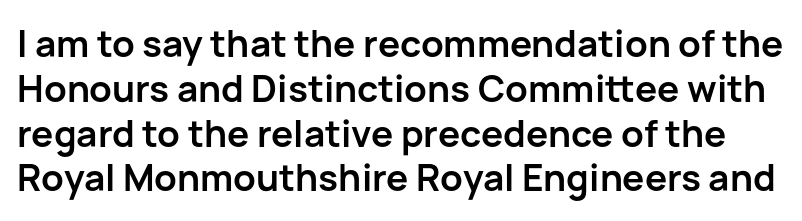
The image shows 37 px semibold sans-serif type, upright; set line spacing 1.21x, normal letter spacing, not underlined; low stroke contrast and a medium x-height.
